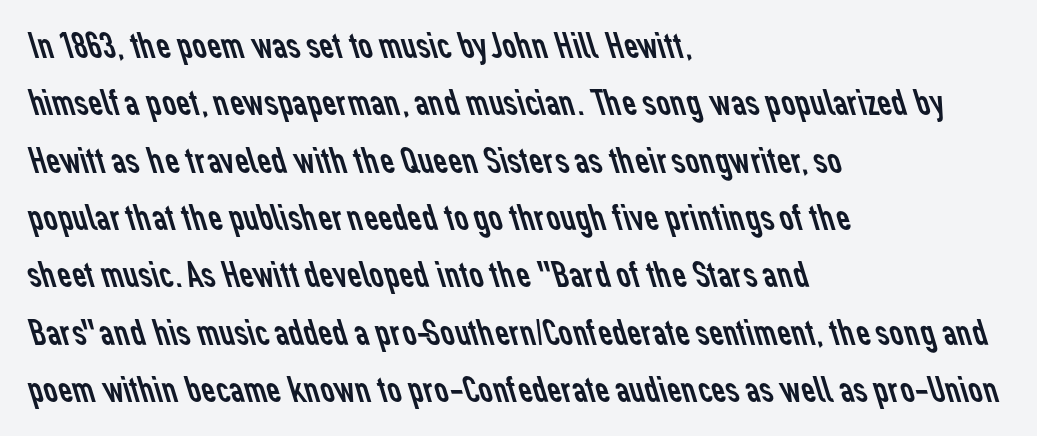
Observe the absence of serifs on each vertical stroke in this sample. If you measured baseline to baseline, you'd find a middling distance. The foot of each line stays bare and open. In CSS terms this would be text-align: left. The passage shown has conventional tracking throughout.
